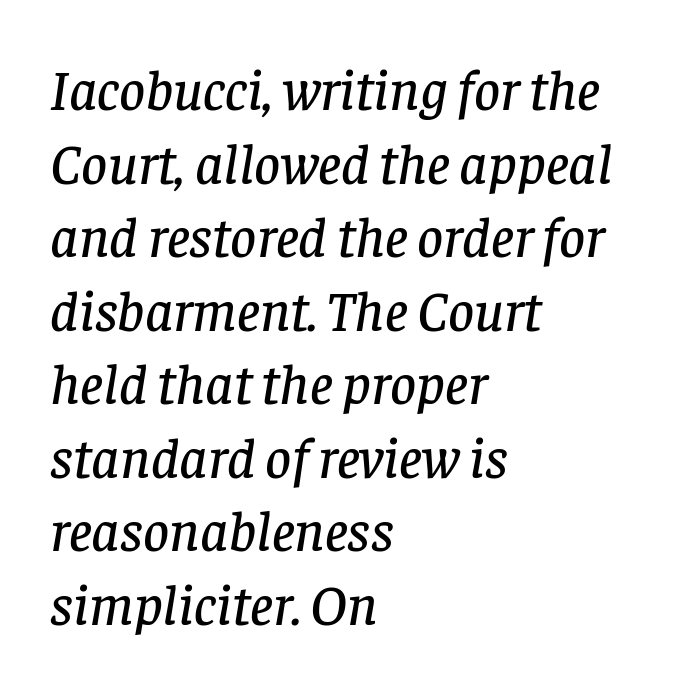
The image shows 57 px serif type, italic (leaning right); set left-aligned, normal line spacing (1.29x), normal letter spacing, not underlined; low stroke contrast and a large x-height.
